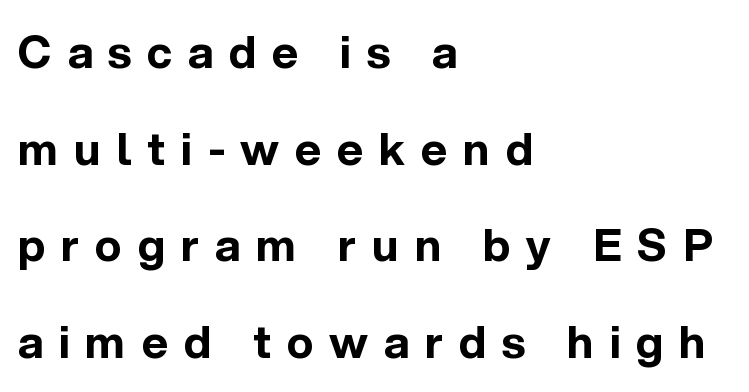
Compared with typical paragraphs, the rows here are farther apart. Looks like regular typesetting: each glyph gets only the width it needs. The rendering shows plain stroke endings on the letterforms — a sans-serif design. Summary of weight: heavy, a full bold.
